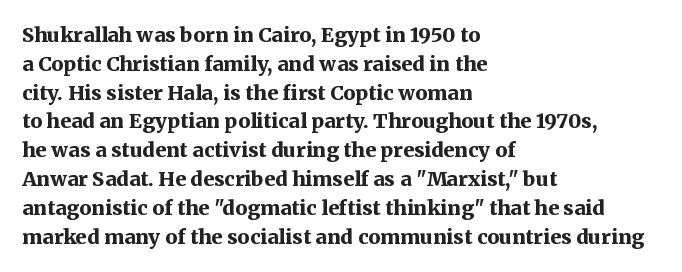
The image shows 20 px bold type, upright; set left-aligned, normal line spacing (1.44x), normal letter spacing, not underlined.
